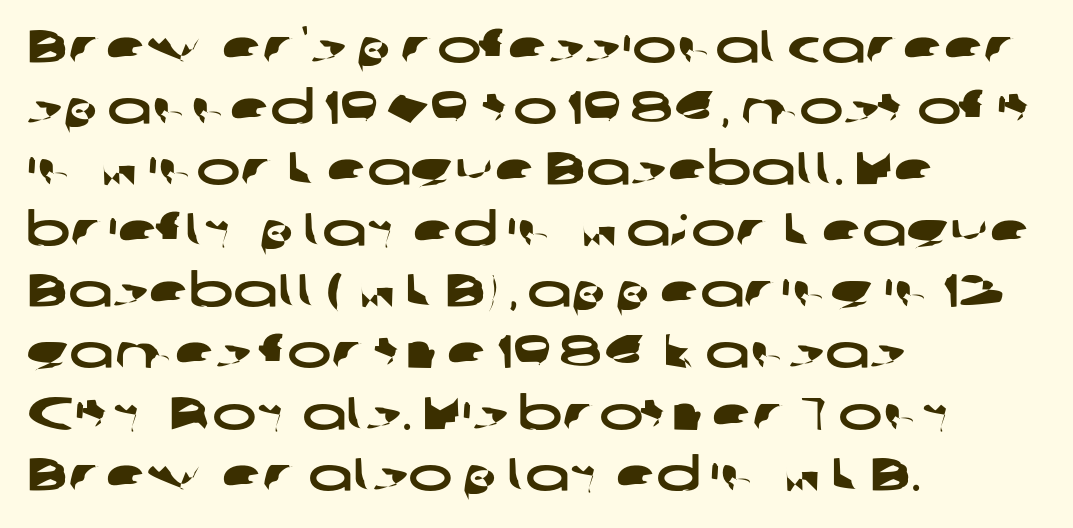
Q: Is the typeface a serif or a sans-serif typeface? A: Sans-serif.
Q: Is the text underlined? A: No.
Q: How is the paragraph aligned? A: Left-aligned.
Q: Is the spacing between letters normal or unusually wide? A: Normal.
Q: Is the spacing between lines tight, normal or loose? A: Normal.
Q: Width (condensed, normal, or wide)? A: Wide.
Q: Stroke contrast? A: Low.
Q: x-height? A: Medium.
Q: Monospaced? A: No.
